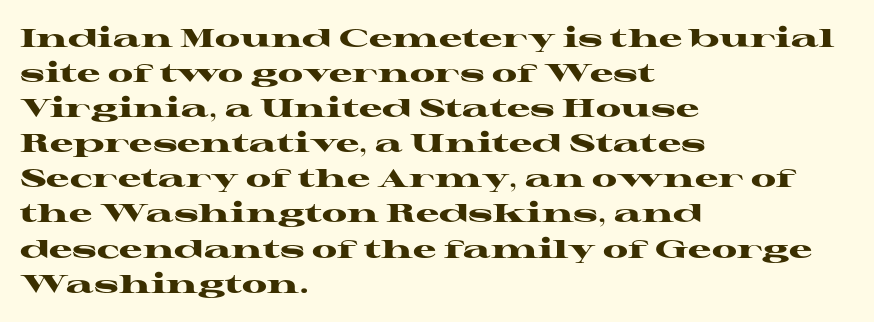
Q: Is the text bold? A: Yes.
Q: Is the text italic (slanted)? A: No, it is upright.
Q: Is the text underlined? A: No.
Q: How is the paragraph aligned? A: Left-aligned.
Q: Is the spacing between letters normal or unusually wide? A: Normal.
Q: Is the spacing between lines tight, normal or loose? A: Normal.
